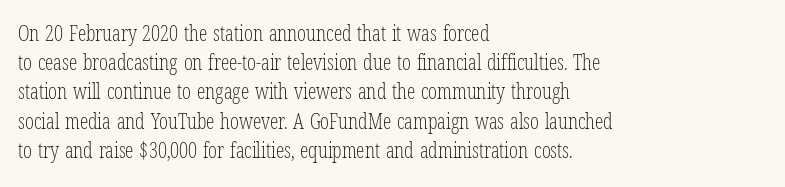
The image shows 21 px text type, upright; set left-aligned, normal line spacing (1.39x), normal letter spacing, not underlined.
